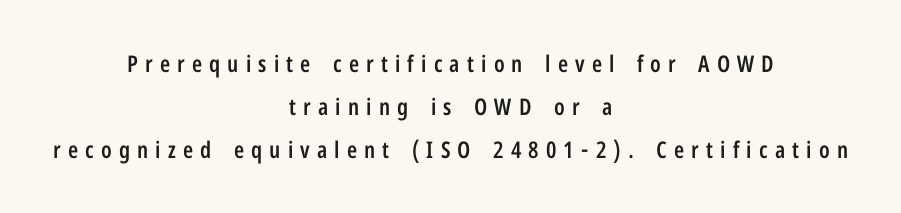
Q: Is the text bold? A: Semi-bold.
Q: Is the text italic (slanted)? A: No, it is upright.
Q: Is the text underlined? A: No.
Q: How is the paragraph aligned? A: Centered.
Q: Is the spacing between letters normal or unusually wide? A: Unusually wide.
